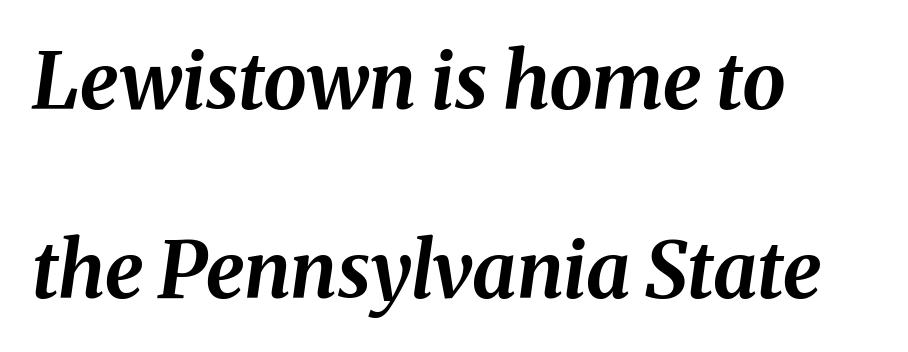
Q: Is the text bold? A: Yes.
Q: Is the text italic (slanted)? A: Yes, it leans right by about 8 degrees.
Q: Is the text underlined? A: No.
Q: How is the paragraph aligned? A: Left-aligned.
Q: Is the spacing between letters normal or unusually wide? A: Normal.
Q: Is the spacing between lines tight, normal or loose? A: Loose.
Q: Width (condensed, normal, or wide)? A: Normal.
Q: Stroke contrast? A: Medium.
Q: x-height? A: Medium.
Q: Monospaced? A: No.
